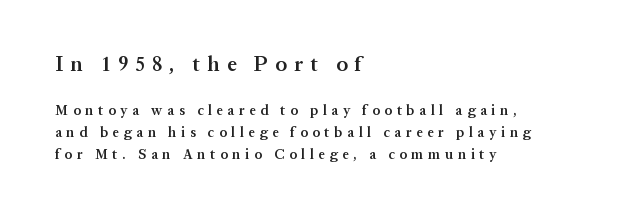
{"italic": "no", "bold": "semi", "underline": "no", "align": "left", "line_spacing": "normal", "line_spacing_ratio": 1.55, "letter_spacing": "wide", "letter_spacing_em": 0.34, "larger_block": "first", "size_ratio": 1.5, "glyph_px": 21}
